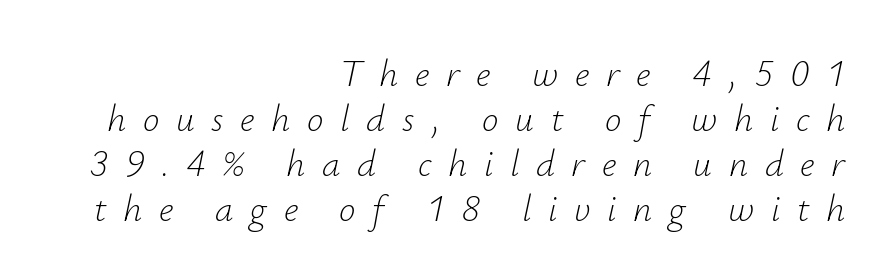
The image shows 37 px light type, italic (leaning right); set right-aligned, line spacing 1.22x, unusually wide letter spacing (+0.45 em), not underlined; low stroke contrast and a small x-height.
